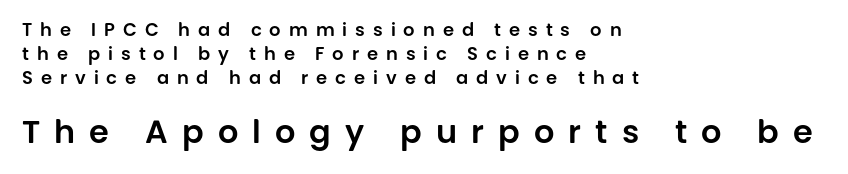
{"serif": "no", "italic": "no", "width": "normal", "stroke_contrast": "low", "x_height": "large", "monospaced": "no", "underline": "no", "align": "left", "line_spacing": "normal", "line_spacing_ratio": 1.32, "letter_spacing": "wide", "letter_spacing_em": 0.44, "larger_block": "second", "size_ratio": 1.78, "glyph_px": 32}
